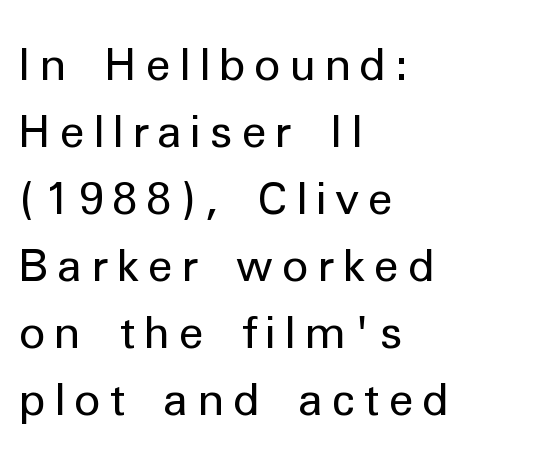
Q: Is the text bold? A: No.
Q: Is the text italic (slanted)? A: No, it is upright.
Q: Is the typeface a serif or a sans-serif typeface? A: Sans-serif.
Q: Is the text underlined? A: No.
Q: How is the paragraph aligned? A: Left-aligned.
Q: Is the spacing between lines tight, normal or loose? A: Normal.
Q: Width (condensed, normal, or wide)? A: Normal.
Q: Stroke contrast? A: Low.
Q: x-height? A: Medium.
Q: Monospaced? A: No.
